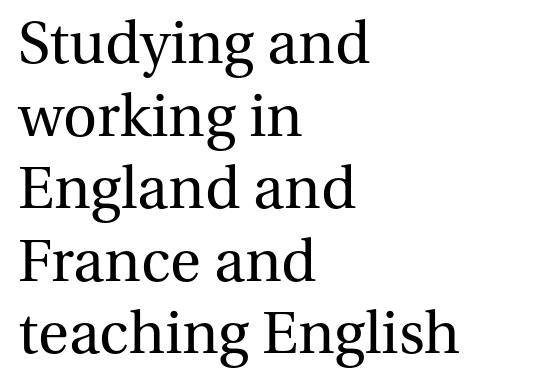
The image shows 59 px regular-weight serif type, upright; set left-aligned, line spacing 1.23x, normal letter spacing, not underlined; medium stroke contrast and a medium x-height.
